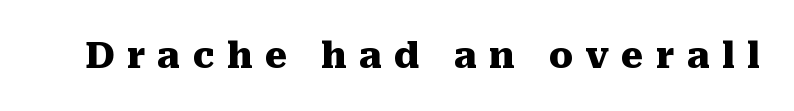
Q: Is the text bold? A: Yes.
Q: Is the text italic (slanted)? A: No, it is upright.
Q: Is the typeface a serif or a sans-serif typeface? A: Serif.
Q: Is the text underlined? A: No.
Q: Is the spacing between letters normal or unusually wide? A: Unusually wide.
Q: Width (condensed, normal, or wide)? A: Normal.
Q: Stroke contrast? A: Medium.
Q: x-height? A: Medium.
Q: Monospaced? A: No.
